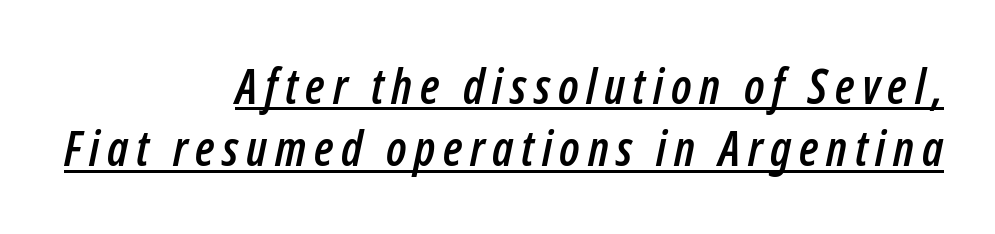
Q: Is the text italic (slanted)? A: Yes, it leans right by about 12 degrees.
Q: Is the text underlined? A: Yes.
Q: How is the paragraph aligned? A: Right-aligned.
Q: Is the spacing between lines tight, normal or loose? A: Normal.
Q: Width (condensed, normal, or wide)? A: Condensed.
Q: Stroke contrast? A: Low.
Q: x-height? A: Medium.
Q: Monospaced? A: No.
